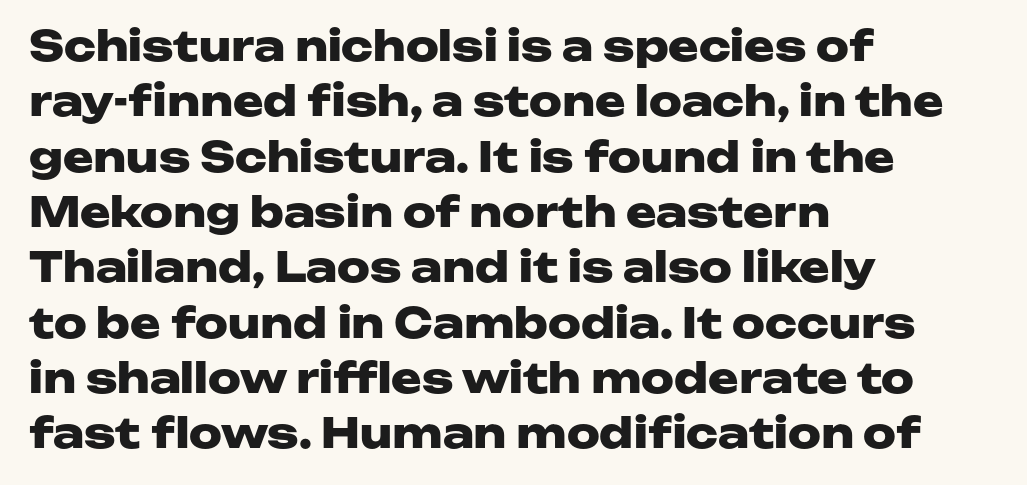
Q: Is the text bold? A: Yes.
Q: Is the text italic (slanted)? A: No, it is upright.
Q: Is the typeface a serif or a sans-serif typeface? A: Sans-serif.
Q: Is the text underlined? A: No.
Q: How is the paragraph aligned? A: Left-aligned.
Q: Is the spacing between letters normal or unusually wide? A: Normal.
Q: Is the spacing between lines tight, normal or loose? A: Normal.
Q: Width (condensed, normal, or wide)? A: Wide.
Q: Stroke contrast? A: Low.
Q: x-height? A: Medium.
Q: Monospaced? A: No.
